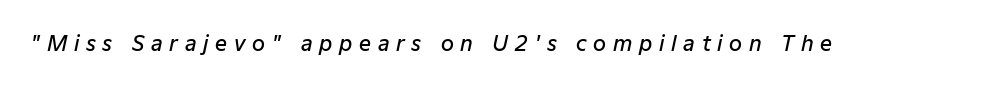
Q: Is the text bold? A: Semi-bold.
Q: Is the text italic (slanted)? A: Yes, it leans right by about 12 degrees.
Q: Is the text underlined? A: No.
Q: Is the spacing between letters normal or unusually wide? A: Unusually wide.
